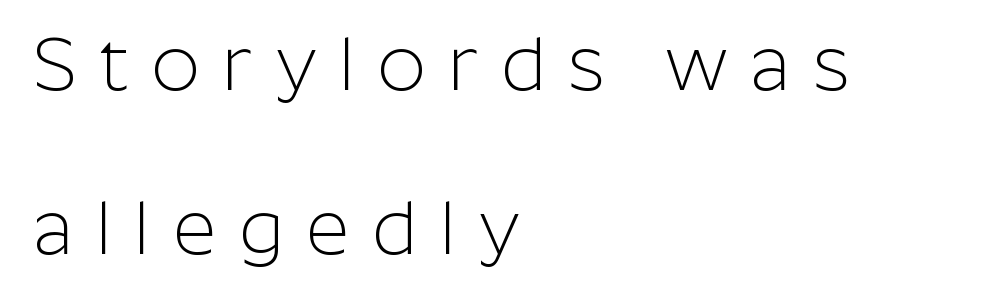
Words appear elongated and porous because spacing is wide. Note the varied advance widths — an 'i' is clearly narrower than an 'm'. What kind of face is this? One without serifs — a sans. Heaviness? Minimal to ordinary, like unemphasized prose. Vertical strokes here are truly vertical.
